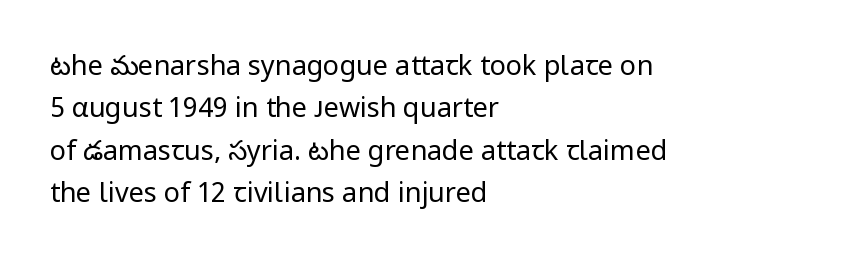
The image shows 27 px text type, upright; set left-aligned, normal line spacing (1.57x), normal letter spacing, not underlined.
